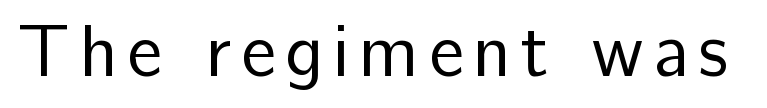
If you drew a line through each stem, it would be perfectly vertical. Letters rest on an invisible, unmarked baseline. The face used here is proportionally spaced, like ordinary book or web type. The typeface chosen for these lines omits serifs.
